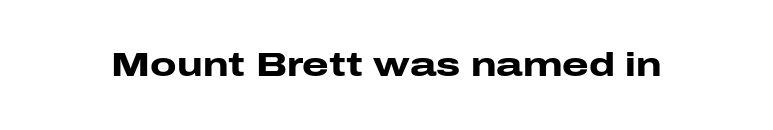
The font is running at its bold setting. Letterform terminals end flat and unadorned throughout the passage. The space beneath each line is pristine and unruled. The letters stand straight up with perfectly vertical stems. This sample has the flowing, uneven cadence of proportional lettering.
